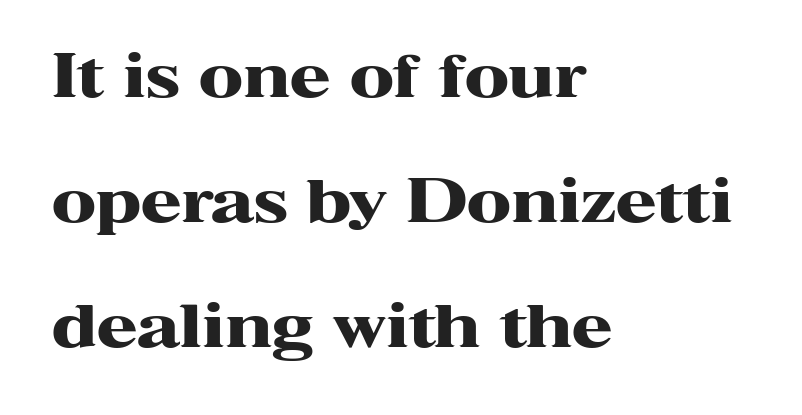
These lines carry a lot of weight — the face is fully bold. Every row of glyphs begins at an identical x-position on the left. Horizontal bands of white between lines are thick stripes. This is serif lettering, the kind often seen in printed books. Ascenders rise straight up at ninety degrees. Compared with typical body copy, the letter spacing here is the same.
